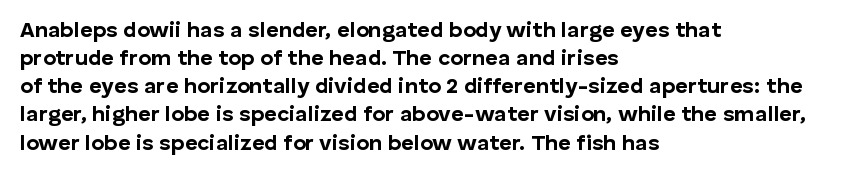
The passage is arranged the way most books set body copy — flush left. No word sits above an underline. Nobody touched the tracking dial on this one. Stroke thickness is high; the sample reads as a true bold.
